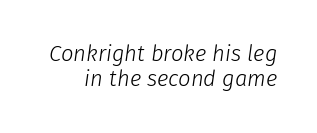
Q: Is the text bold? A: No.
Q: Is the text italic (slanted)? A: Yes, it leans right by about 8 degrees.
Q: Is the text underlined? A: No.
Q: Is the spacing between letters normal or unusually wide? A: Normal.
Q: Is the spacing between lines tight, normal or loose? A: Tight.
